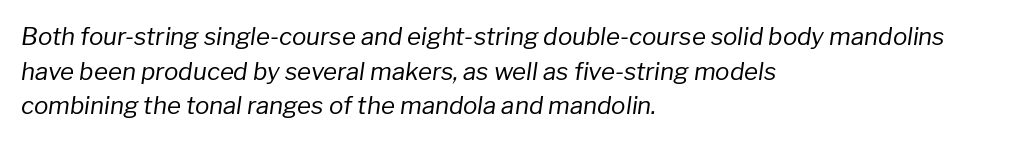
There's an unmistakable incline to the writing here. No word sits above an underline. Nothing unusual about the tracking: characters are spaced as the font intends. One glance says typical: line gaps are just what's usual. The typeface has the unassuming heft of standard copy or less.
